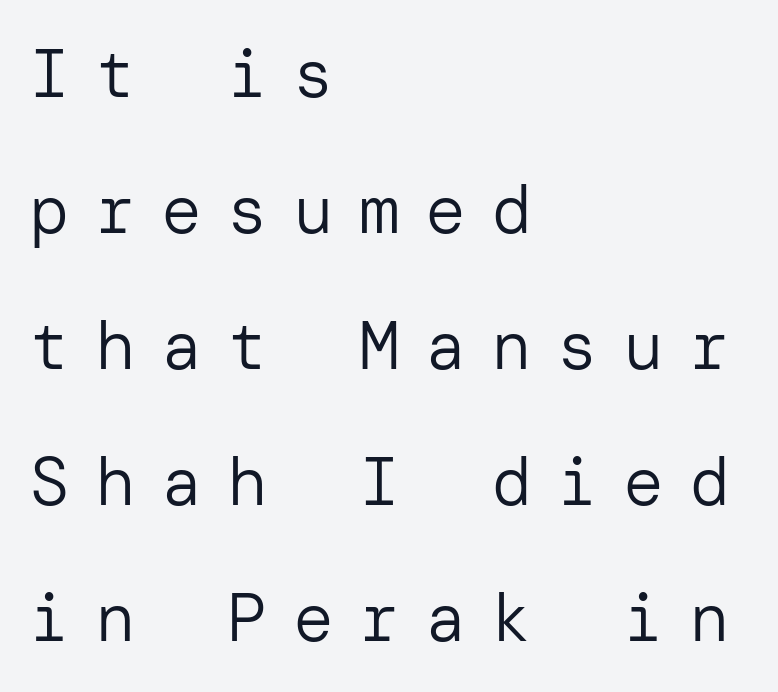
The image shows 68 px regular-weight sans-serif type, upright; set left-aligned, loose line spacing (2.0x), unusually wide letter spacing (+0.37 em), not underlined; low stroke contrast and a medium x-height.
